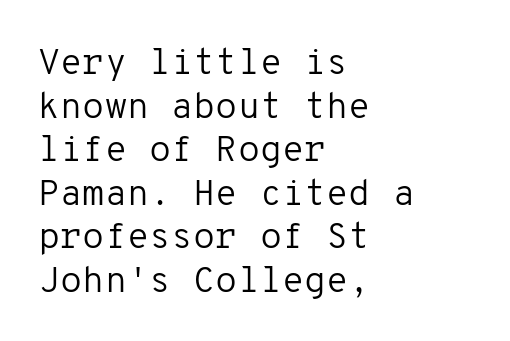
Any mark beneath the type? The region is blank. Stroke mass is kept to a normal reading level or below. Notice how the stems are strictly vertical — no italics here. How are the letters spaced? Ordinarily, with no added tracking. Teacher's note: observe the even left margin — that is flush-left alignment.
